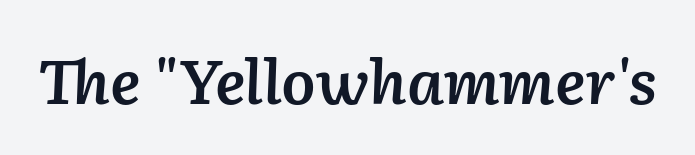
The glyphs have the mass of a demibold cut, below bold. Compared with ordinary roman type, these characters are visibly tilted. Character widths vary here, with narrow letters taking less room than wide ones. Characters follow at the spacing the type designer built in. Quick note: underline off.
